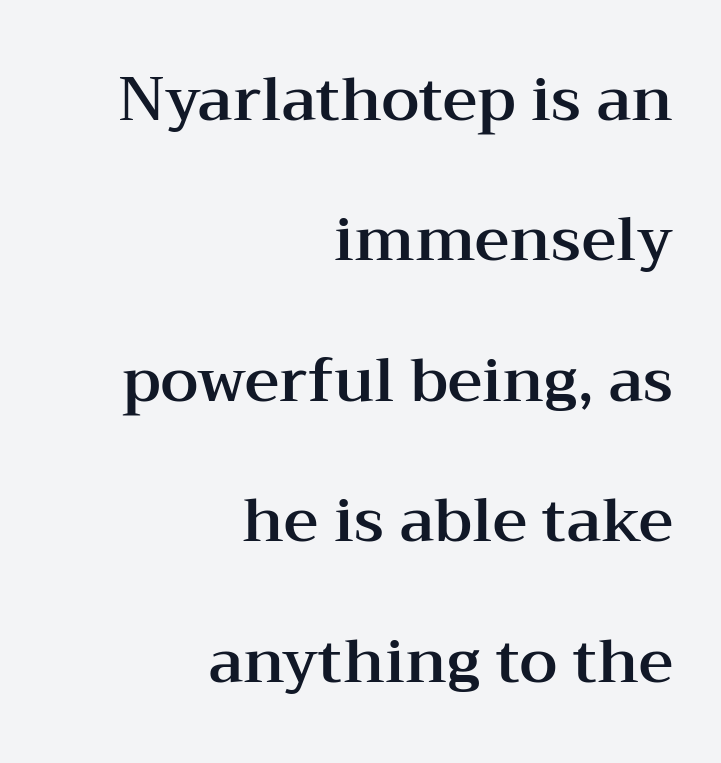
The image shows 60 px wide serif type, upright; set right-aligned, loose line spacing (2.34x), normal letter spacing, not underlined; medium stroke contrast and a medium x-height.
